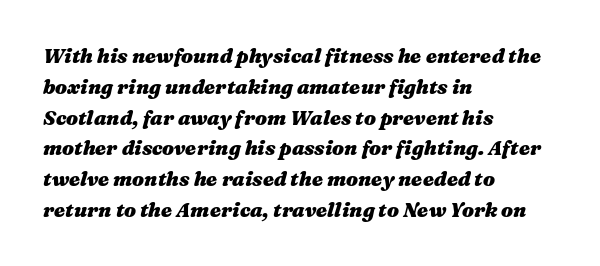
{"italic": "yes", "lean": "right", "slant_degrees": 16, "bold": "yes", "underline": "no", "align": "left", "line_spacing": "normal", "line_spacing_ratio": 1.54, "letter_spacing": "normal", "letter_spacing_em": 0.0, "glyph_px": 20}
